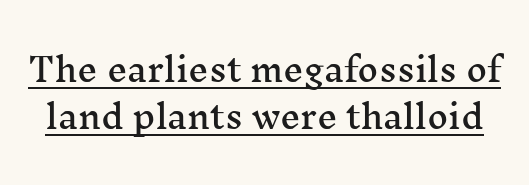
{"serif": "yes", "italic": "no", "width": "wide", "stroke_contrast": "medium", "x_height": "medium", "monospaced": "no", "underline": "yes", "line_spacing": "normal", "line_spacing_ratio": 1.46, "letter_spacing": "normal", "letter_spacing_em": 0.0, "glyph_px": 32}
